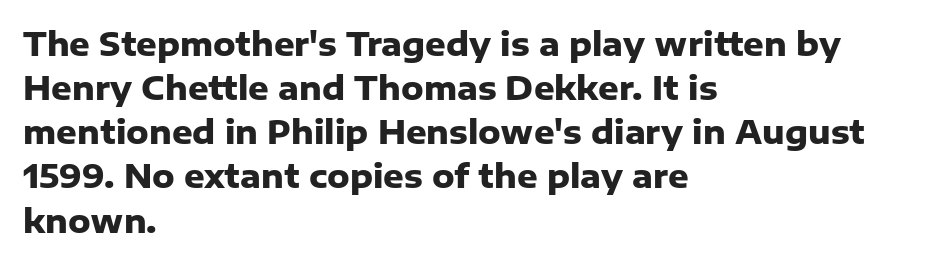
The image shows 32 px heavy sans-serif type, upright; set left-aligned, normal line spacing (1.38x), normal letter spacing, not underlined; low stroke contrast and a medium x-height.
